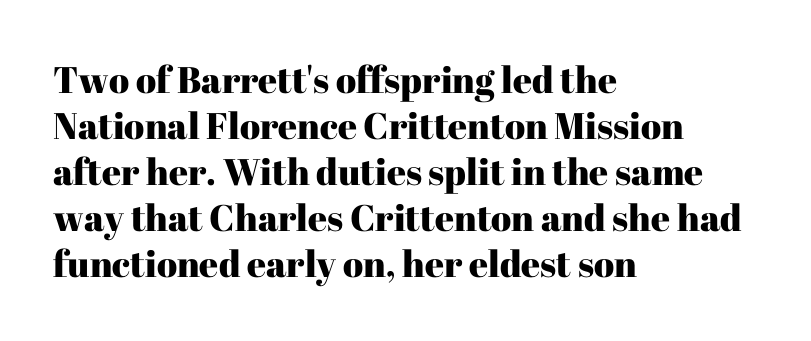
Q: Is the text italic (slanted)? A: No, it is upright.
Q: Is the typeface a serif or a sans-serif typeface? A: Serif.
Q: Is the text underlined? A: No.
Q: How is the paragraph aligned? A: Left-aligned.
Q: Is the spacing between letters normal or unusually wide? A: Normal.
Q: Width (condensed, normal, or wide)? A: Normal.
Q: Stroke contrast? A: High.
Q: x-height? A: Medium.
Q: Monospaced? A: No.
